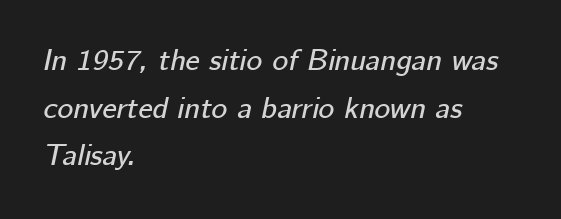
Underlining? Definitely not there. Tall strokes in this sample are angled rather than plumb. Typeset ragged right — the left edge is the straight one. A typesetter would call this leading conventional body-copy spacing. Think of a printed novel: that variable character pitch is what you see here.
